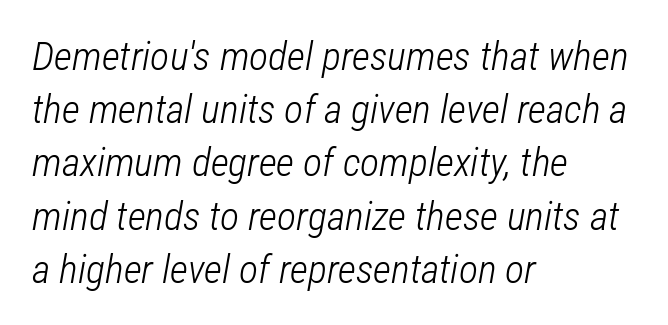
Q: Is the text bold? A: No.
Q: Is the text italic (slanted)? A: Yes, it leans right by about 12 degrees.
Q: Is the text underlined? A: No.
Q: How is the paragraph aligned? A: Left-aligned.
Q: Is the spacing between letters normal or unusually wide? A: Normal.
Q: Is the spacing between lines tight, normal or loose? A: Normal.
Q: Width (condensed, normal, or wide)? A: Condensed.
Q: Stroke contrast? A: Low.
Q: x-height? A: Medium.
Q: Monospaced? A: No.
